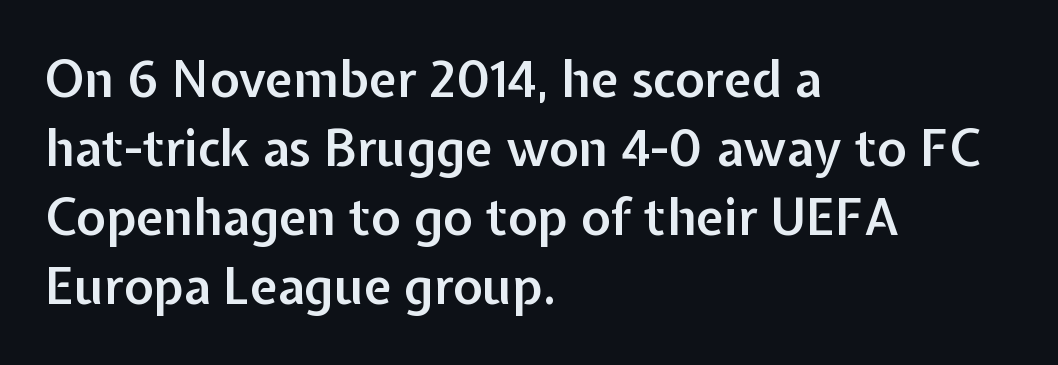
{"serif": "no", "italic": "no", "bold": "semi", "weight": "semibold", "width": "normal", "stroke_contrast": "low", "x_height": "medium", "monospaced": "no", "underline": "no", "align": "left", "line_spacing": "normal", "line_spacing_ratio": 1.38, "letter_spacing": "normal", "letter_spacing_em": 0.0, "glyph_px": 50}
